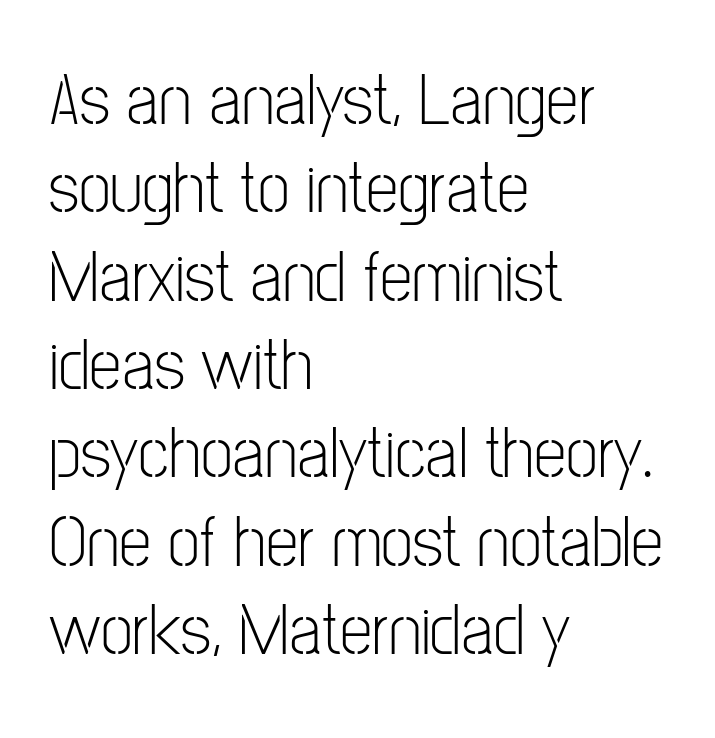
No extra ink here — the face is not bold. Italic? Not at all — the glyphs are vertical. Proportional: the letters do not fall into vertical columns. Compared with typical body copy, the letter spacing here is the same. These lines stack with their left ends in a neat column. The letters carry no serifs — their stems end cleanly without finishing strokes.
